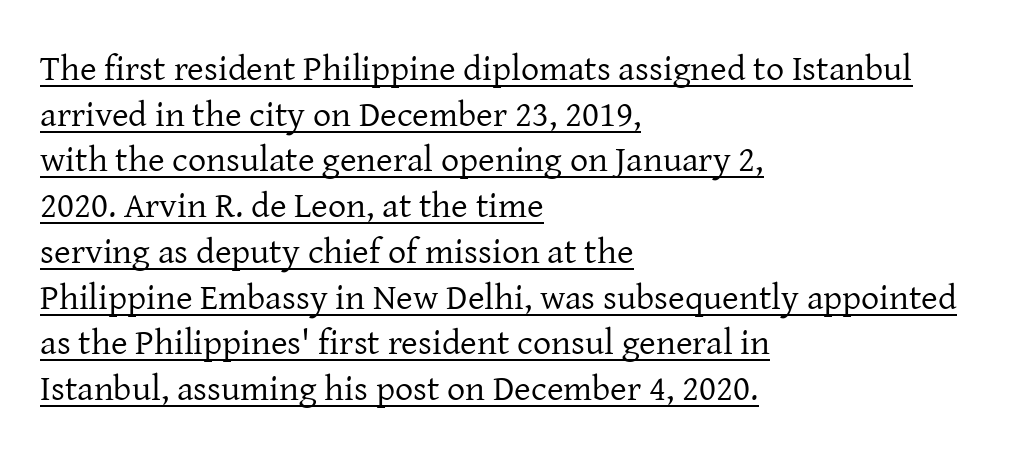
{"serif": "yes", "italic": "no", "bold": "no", "weight": "regular", "width": "normal", "stroke_contrast": "low", "x_height": "medium", "monospaced": "no", "underline": "yes", "align": "left", "line_spacing": "normal", "line_spacing_ratio": 1.27, "letter_spacing": "normal", "letter_spacing_em": 0.0, "glyph_px": 36}
